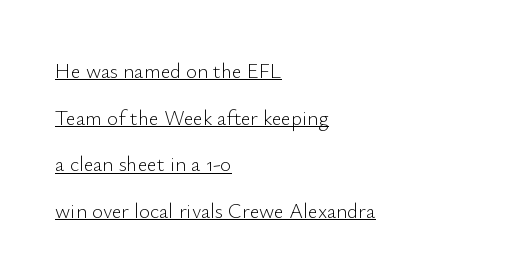
The image shows 21 px text type, upright; set left-aligned, loose line spacing (2.22x), normal letter spacing, underlined.
